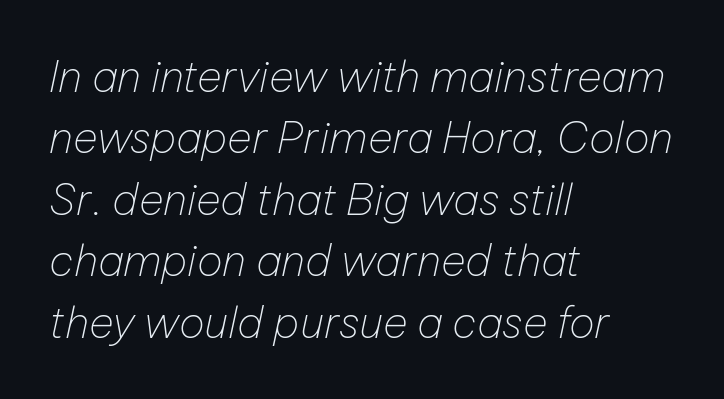
{"italic": "yes", "lean": "right", "slant_degrees": 12, "bold": "no", "weight": "thin", "width": "normal", "stroke_contrast": "low", "x_height": "medium", "monospaced": "no", "underline": "no", "align": "left", "line_spacing": "normal", "line_spacing_ratio": 1.43, "letter_spacing": "normal", "letter_spacing_em": 0.0, "glyph_px": 43}
